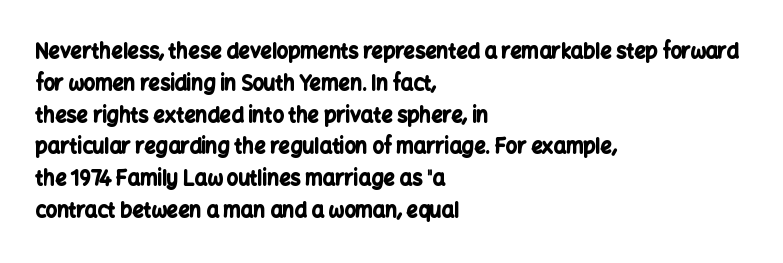
The image shows 20 px bold type, upright; set left-aligned, normal line spacing (1.59x), normal letter spacing, not underlined.
